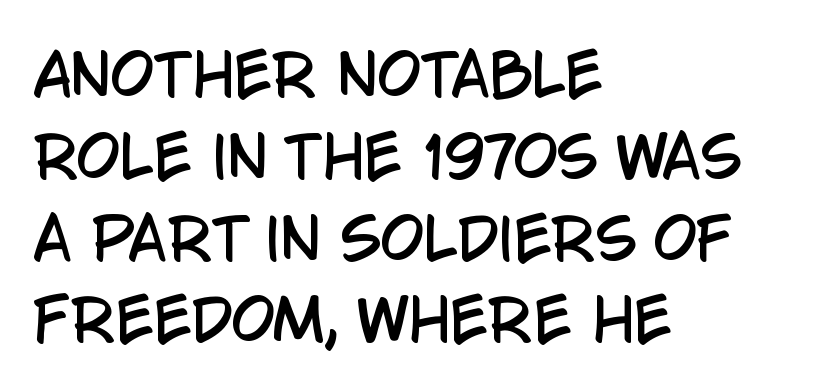
Honestly, there is no underline to notice here at all. Quick note: not italic, upright. Left-aligned paragraph, ragged on the right. What kind of face is this? One without serifs — a sans. These lines are rendered in a variable-pitch font. The line texture is even and compact thanks to regular tracking.
